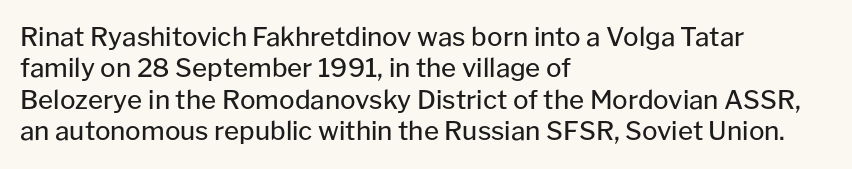
Q: Is the text bold? A: No.
Q: Is the text italic (slanted)? A: No, it is upright.
Q: Is the text underlined? A: No.
Q: How is the paragraph aligned? A: Left-aligned.
Q: Is the spacing between letters normal or unusually wide? A: Normal.
